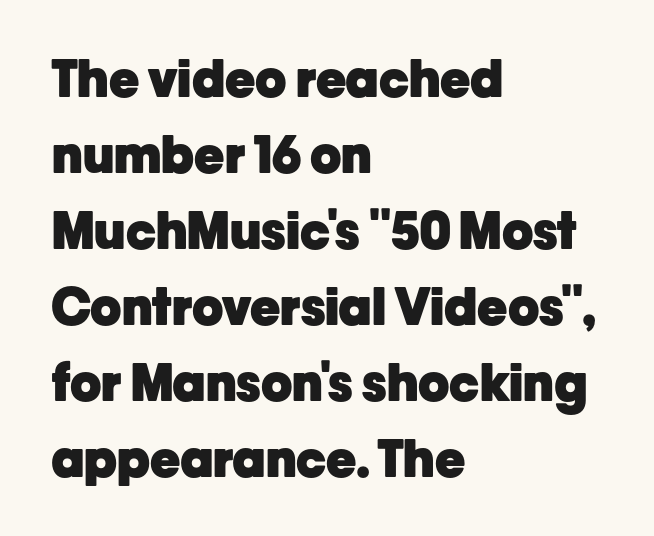
The image shows 51 px heavy sans-serif type, upright; set left-aligned, normal line spacing (1.49x), normal letter spacing, not underlined; low stroke contrast and a medium x-height.
